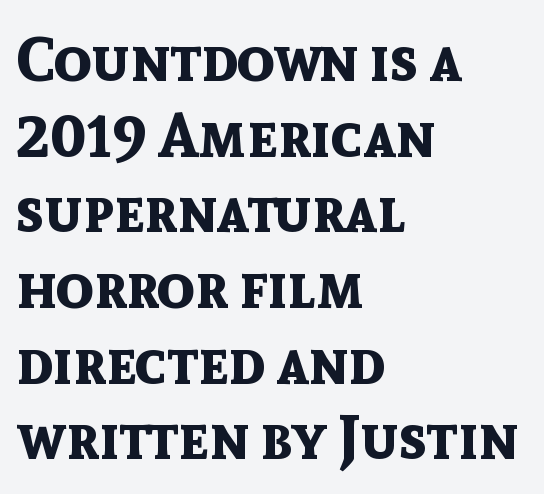
The image shows 62 px bold sans-serif type, upright; set left-aligned, line spacing 1.22x, normal letter spacing, not underlined; a medium x-height.
